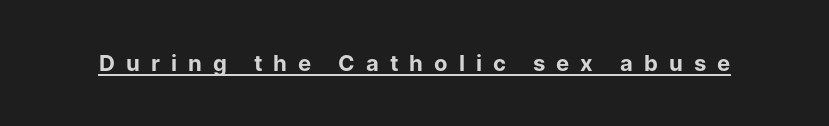
The specimen includes a rule beneath the text block's lines. The letters stand straight up with perfectly vertical stems. The face used here is rendered with a markedly widened letterfit. The characters look thick and weighty, a clear bold.
